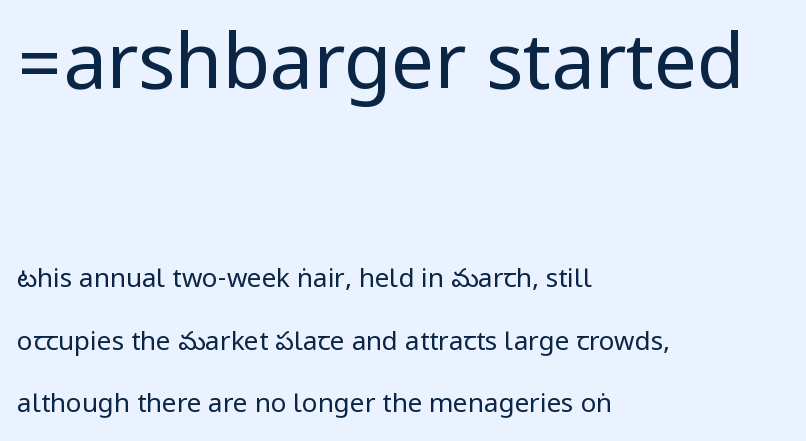
The image shows 77 px regular-weight, condensed sans-serif type, upright; set left-aligned, loose line spacing (2.4x), normal letter spacing, not underlined; the first (top) block is 2.96x larger; low stroke contrast.
